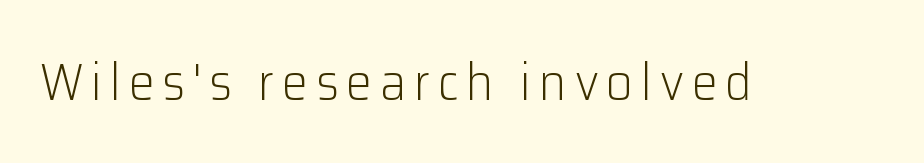
Q: Is the text bold? A: No.
Q: Is the text italic (slanted)? A: No, it is upright.
Q: Is the typeface a serif or a sans-serif typeface? A: Sans-serif.
Q: Is the text underlined? A: No.
Q: Width (condensed, normal, or wide)? A: Normal.
Q: Stroke contrast? A: Low.
Q: x-height? A: Medium.
Q: Monospaced? A: No.
